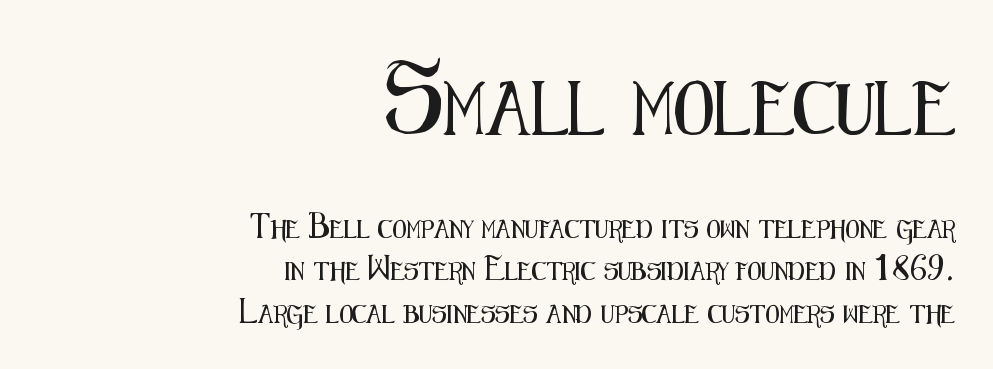
{"italic": "no", "width": "condensed", "stroke_contrast": "medium", "x_height": "medium", "monospaced": "no", "underline": "no", "align": "right", "line_spacing": "loose", "line_spacing_ratio": 2.35, "letter_spacing": "normal", "letter_spacing_em": 0.0, "larger_block": "first", "size_ratio": 2.94, "glyph_px": 53}
